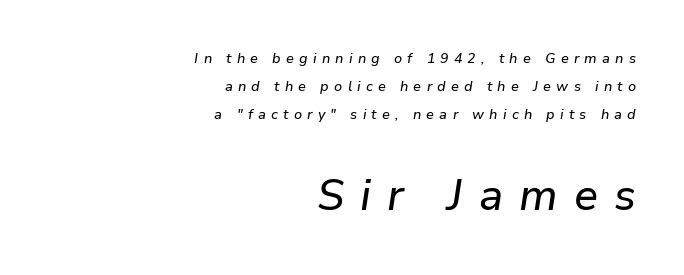
Q: Is the text italic (slanted)? A: Yes, it leans right by about 9 degrees.
Q: Is the text underlined? A: No.
Q: How is the paragraph aligned? A: Right-aligned.
Q: Is the spacing between letters normal or unusually wide? A: Unusually wide.
Q: Is the spacing between lines tight, normal or loose? A: Loose.
Q: Which block of text is set in a larger size, the first (top) or the second (bottom)? A: The second (bottom) one.
Q: Width (condensed, normal, or wide)? A: Normal.
Q: Stroke contrast? A: Low.
Q: x-height? A: Medium.
Q: Monospaced? A: No.
